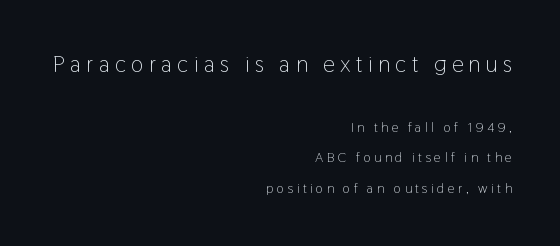
Q: Is the text bold? A: No.
Q: Is the text italic (slanted)? A: No, it is upright.
Q: Is the text underlined? A: No.
Q: How is the paragraph aligned? A: Right-aligned.
Q: Is the spacing between letters normal or unusually wide? A: Unusually wide.
Q: Is the spacing between lines tight, normal or loose? A: Loose.
Q: Which block of text is set in a larger size, the first (top) or the second (bottom)? A: The first (top) one.
